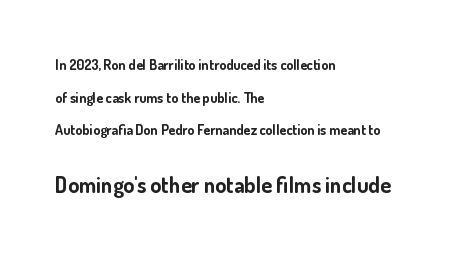
The image shows 22 px bold type, upright; set left-aligned, loose line spacing (2.33x), normal letter spacing, not underlined; the second (bottom) block is 1.57x larger.
